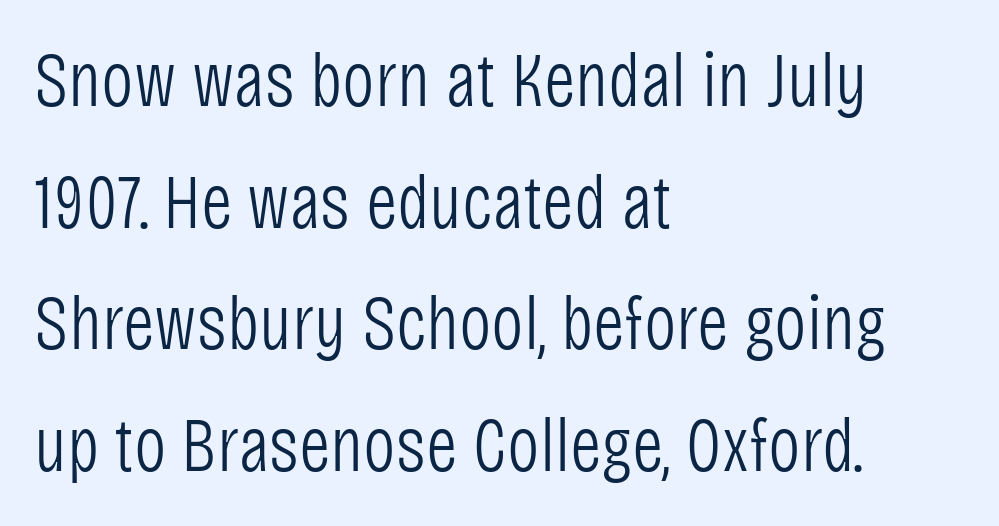
Q: Is the text bold? A: No.
Q: Is the text italic (slanted)? A: No, it is upright.
Q: Is the typeface a serif or a sans-serif typeface? A: Sans-serif.
Q: Is the text underlined? A: No.
Q: How is the paragraph aligned? A: Left-aligned.
Q: Is the spacing between letters normal or unusually wide? A: Normal.
Q: Is the spacing between lines tight, normal or loose? A: Normal.
Q: Width (condensed, normal, or wide)? A: Condensed.
Q: Stroke contrast? A: Low.
Q: x-height? A: Large.
Q: Monospaced? A: No.
